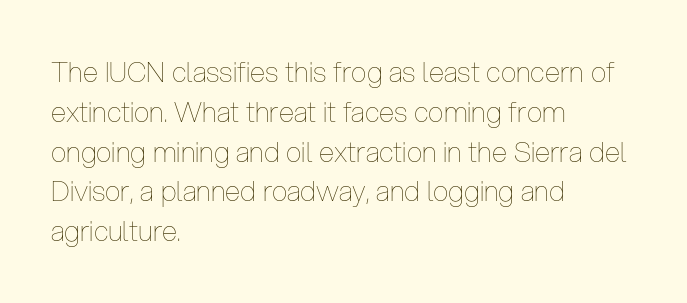
{"italic": "no", "bold": "no", "weight": "thin", "width": "condensed", "stroke_contrast": "low", "x_height": "medium", "monospaced": "no", "underline": "no", "align": "left", "line_spacing": "normal", "line_spacing_ratio": 1.42, "letter_spacing": "normal", "letter_spacing_em": 0.0, "glyph_px": 28}
